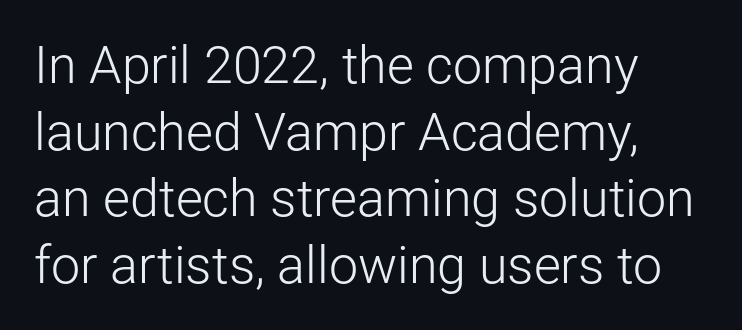
The image shows 52 px light sans-serif type, upright; set left-aligned, normal line spacing (1.28x), normal letter spacing, not underlined; low stroke contrast and a medium x-height.
